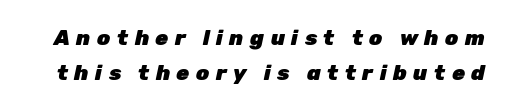
{"italic": "yes", "lean": "right", "slant_degrees": 12, "bold": "yes", "underline": "no", "line_spacing": "normal", "line_spacing_ratio": 1.68, "letter_spacing": "wide", "letter_spacing_em": 0.31, "glyph_px": 21}
